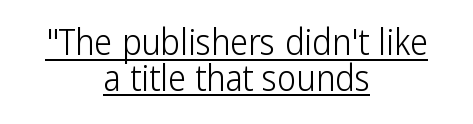
The passage shown is not bold in any degree. Centered paragraph, ragged on both sides. Words appear dense and cohesive because spacing is normal. What's the leading like? Squeezed, with rows nearly overlapping.
